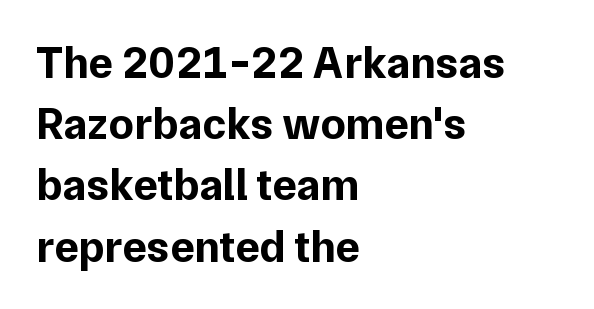
The image shows 45 px bold sans-serif type, upright; set left-aligned, normal line spacing (1.36x), normal letter spacing, not underlined; low stroke contrast and a medium x-height.
